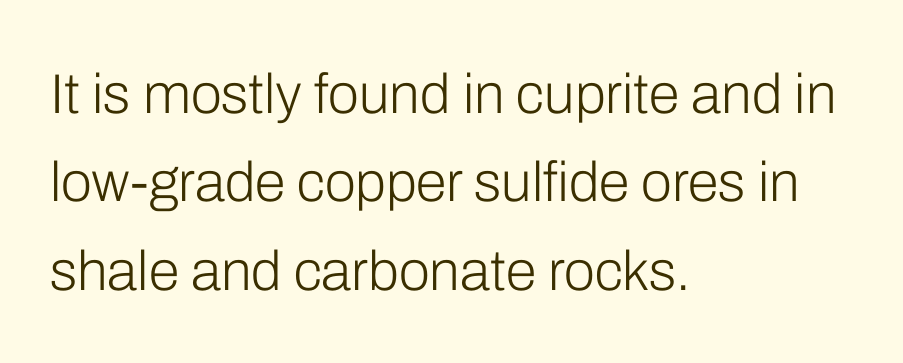
{"serif": "no", "italic": "no", "bold": "no", "weight": "light", "width": "normal", "stroke_contrast": "low", "x_height": "medium", "monospaced": "no", "underline": "no", "align": "left", "line_spacing": "normal", "line_spacing_ratio": 1.58, "letter_spacing": "normal", "letter_spacing_em": 0.0, "glyph_px": 56}
